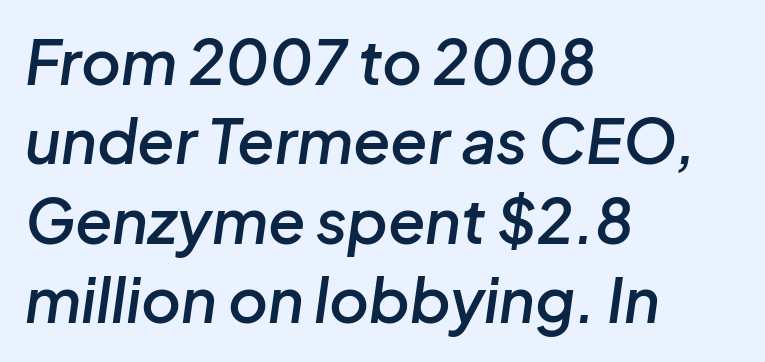
The image shows 61 px semibold type, italic (leaning right); set left-aligned, normal line spacing (1.3x), normal letter spacing, not underlined; low stroke contrast and a medium x-height.
